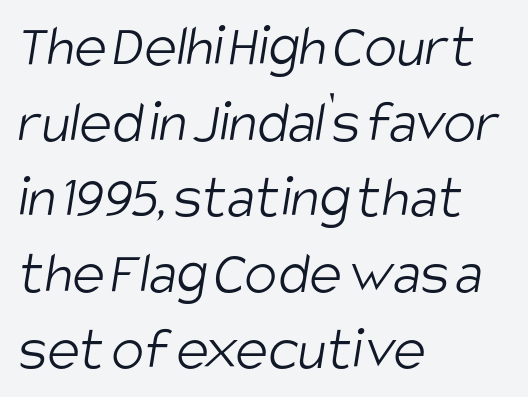
Check under the words: just untouched page. A typesetter would call this proportional, since set widths differ per character. Which margin do the lines hug? The left one — the right edge is uneven. Observe the ordinary spacing: letters are neighbours, not strangers.
